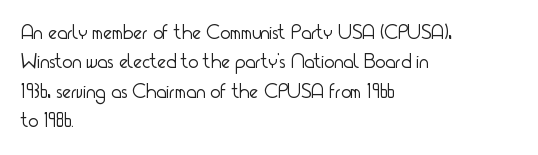
A clean baseline with only descenders dipping below it. If you drew a line through each stem, it would be perfectly vertical. Honestly, the row spacing looks completely unremarkable. Is this a heavy cut? Hardly; it is regular or lighter.
